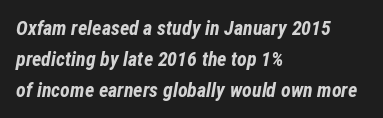
Typesetter's note: full bold, strokes at maximum text heaviness. Rendered with sloped, italic letterforms. The passage is arranged the way most books set body copy — flush left. Letters rest on an invisible, unmarked baseline.
